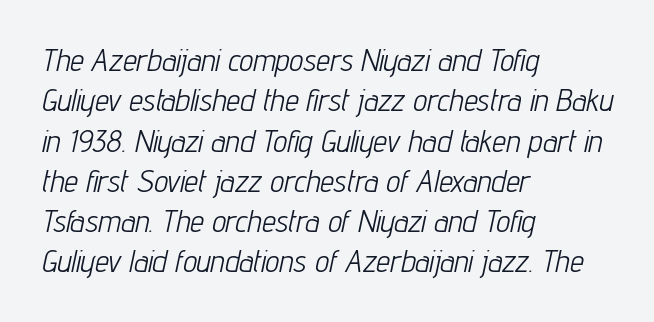
Compared with a typical body face, this is equally light or lighter still. The vertical gap from one line to the next is medium. Notice how the stems are inclined rather than vertical — that's the hallmark of italics. The foot of each line stays bare and open. Each line starts at the same left margin while the right side varies.
